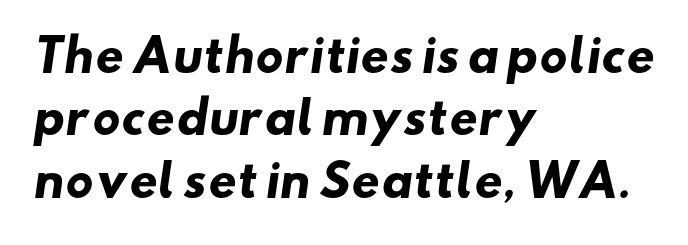
The face used here is proportionally spaced, like ordinary book or web type. The strip under each line holds only bare page. This is sans-serif lettering, the kind often seen on screens and signage. The compositor pushed each line to the left boundary.
